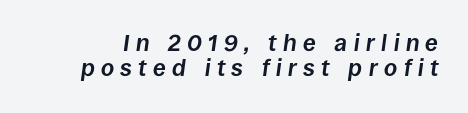
Leading is clearly below the norm, producing a dense column. Caption: expanded tracking, letters set apart. The font's italic variant was chosen for this text. Nobody drew a line under any word here. Strong, thick strokes mark this as bold type.
